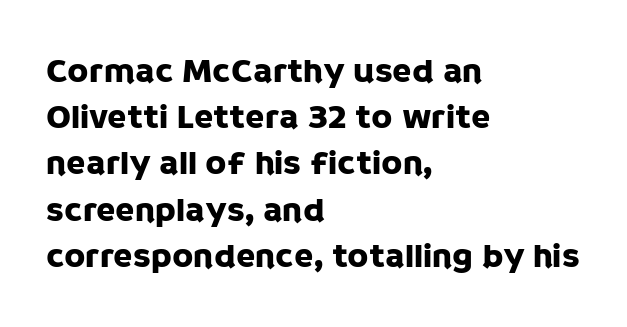
{"serif": "no", "italic": "no", "width": "normal", "stroke_contrast": "low", "x_height": "large", "monospaced": "no", "underline": "no", "align": "left", "line_spacing": "normal", "line_spacing_ratio": 1.32, "letter_spacing": "normal", "letter_spacing_em": 0.0, "glyph_px": 35}
